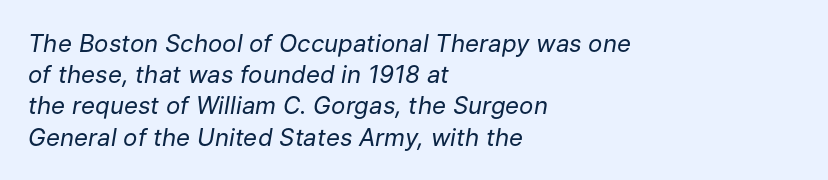
The image shows 24 px text type, italic (leaning right); set left-aligned, normal line spacing (1.3x), normal letter spacing, not underlined.
